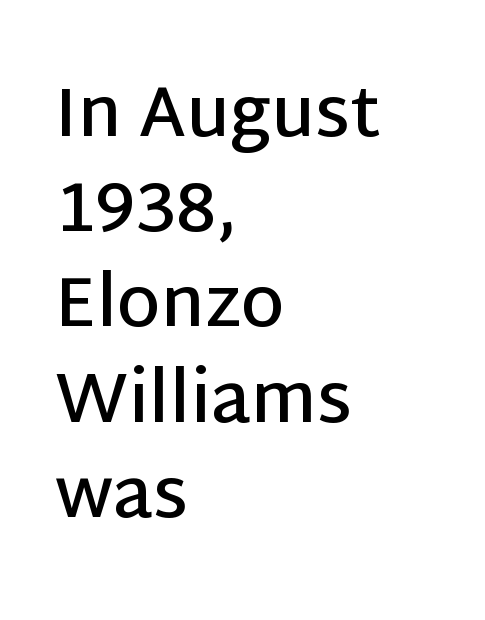
{"serif": "no", "italic": "no", "bold": "semi", "weight": "semibold", "width": "normal", "stroke_contrast": "low", "x_height": "large", "monospaced": "no", "underline": "no", "align": "left", "line_spacing": "normal", "line_spacing_ratio": 1.36, "letter_spacing": "normal", "letter_spacing_em": 0.0, "glyph_px": 70}
